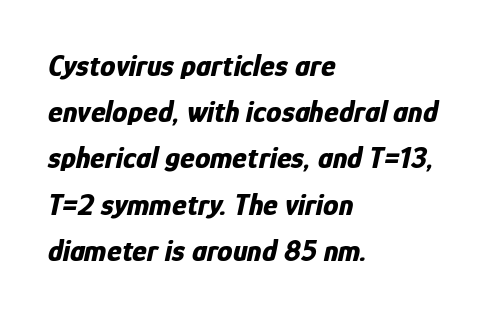
Strokes here are thick enough to call this a true bold. The face used here is proportionally spaced, like ordinary book or web type. In terms of posture, this sample is oblique. Decoration check: the copy has no underline. Regarding leading, the lines here are spaced in the standard way.
